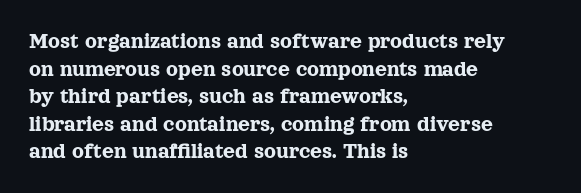
Q: Is the text italic (slanted)? A: No, it is upright.
Q: Is the text underlined? A: No.
Q: How is the paragraph aligned? A: Left-aligned.
Q: Is the spacing between letters normal or unusually wide? A: Normal.
